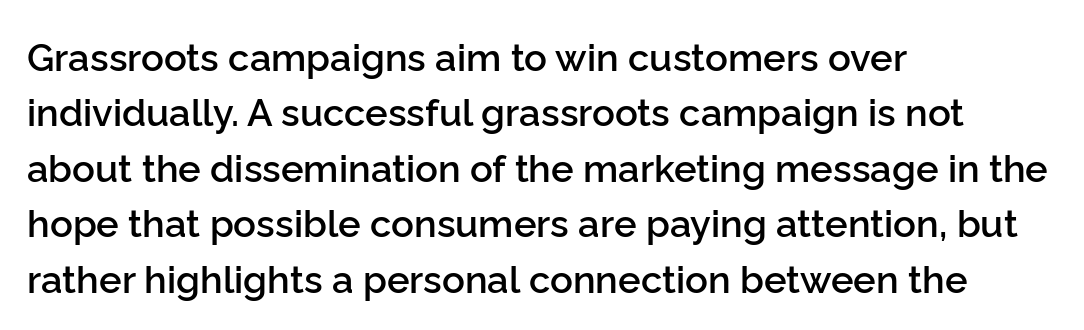
The image shows 38 px semibold sans-serif type, upright; set left-aligned, normal line spacing (1.46x), normal letter spacing, not underlined; low stroke contrast and a medium x-height.
